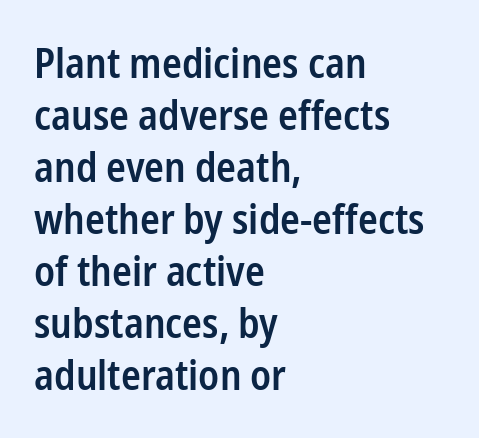
Unlike italic type, these characters show no tilt at all. Honestly, the letter spacing is just normal — you wouldn't notice it. Underlining? Definitely not there. The font family rendered here belongs to the sans-serif group.
